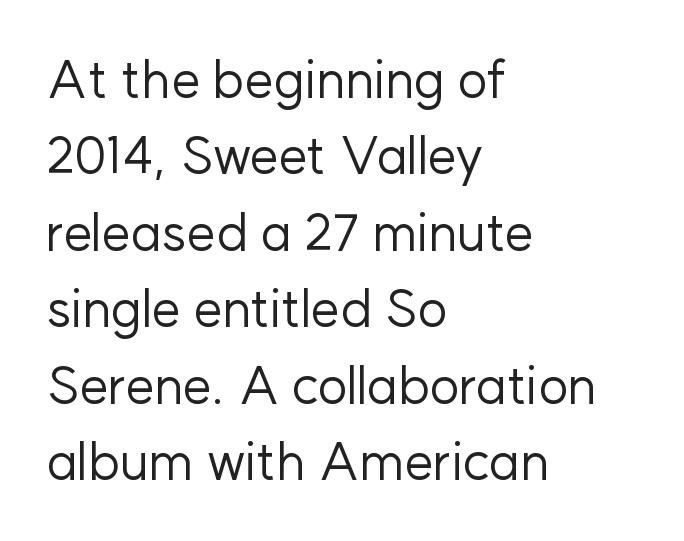
{"serif": "no", "italic": "no", "bold": "no", "weight": "regular", "width": "normal", "stroke_contrast": "low", "x_height": "medium", "monospaced": "no", "underline": "no", "align": "left", "line_spacing": "normal", "line_spacing_ratio": 1.47, "letter_spacing": "normal", "letter_spacing_em": 0.0, "glyph_px": 52}
